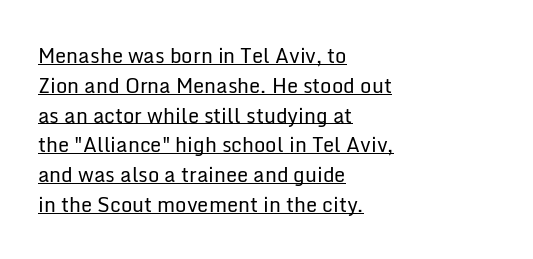
Q: Is the text bold? A: No.
Q: Is the text italic (slanted)? A: No, it is upright.
Q: Is the text underlined? A: Yes.
Q: How is the paragraph aligned? A: Left-aligned.
Q: Is the spacing between letters normal or unusually wide? A: Normal.
Q: Is the spacing between lines tight, normal or loose? A: Normal.
